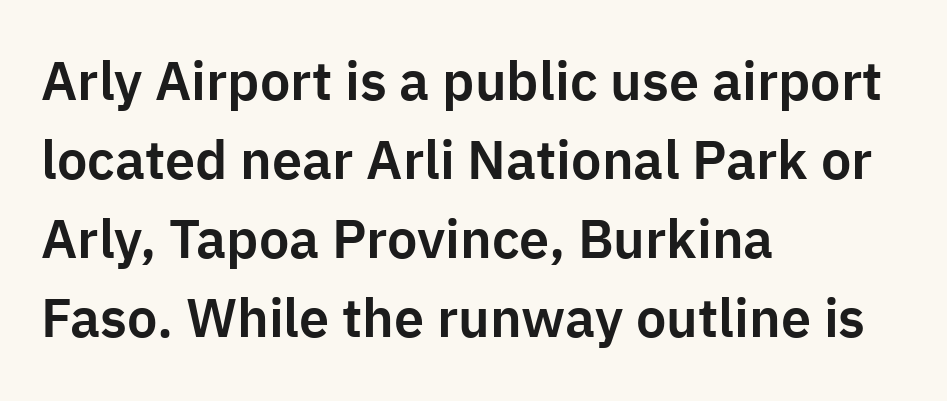
{"serif": "no", "italic": "no", "width": "normal", "stroke_contrast": "low", "x_height": "medium", "monospaced": "no", "underline": "no", "align": "left", "line_spacing": "normal", "line_spacing_ratio": 1.46, "letter_spacing": "normal", "letter_spacing_em": 0.0, "glyph_px": 54}
